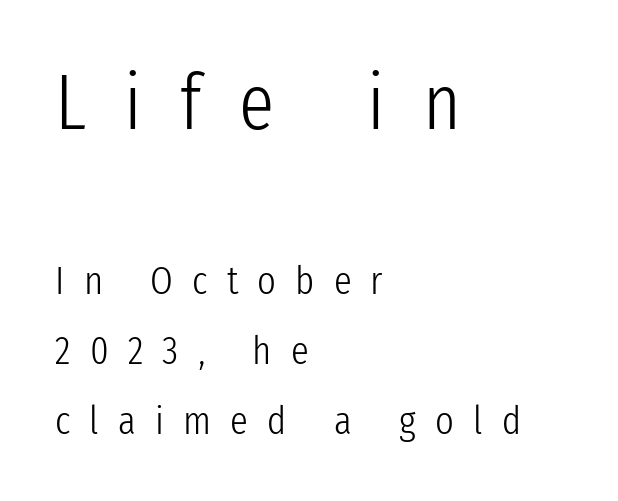
{"serif": "no", "italic": "no", "bold": "no", "weight": "light", "width": "condensed", "stroke_contrast": "low", "x_height": "medium", "monospaced": "no", "underline": "no", "align": "left", "line_spacing_ratio": 1.75, "letter_spacing": "wide", "letter_spacing_em": 0.48, "larger_block": "first", "size_ratio": 1.98, "glyph_px": 79}
